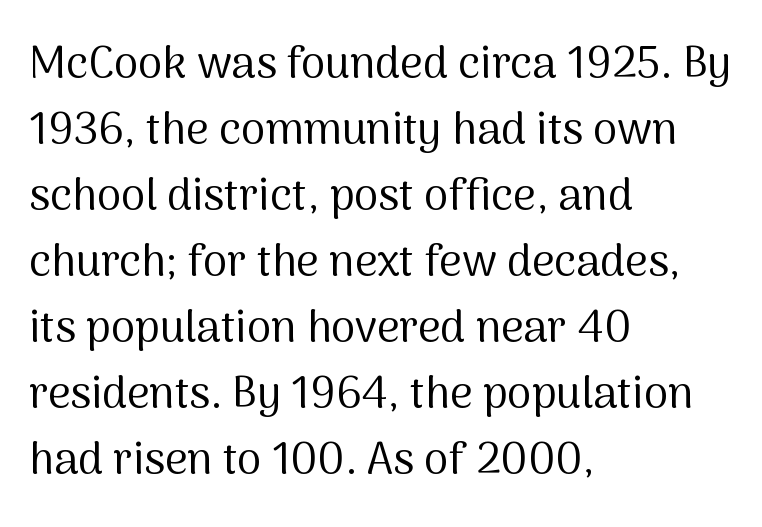
The image shows 44 px regular-weight sans-serif type, upright; set left-aligned, normal line spacing (1.5x), normal letter spacing, not underlined; medium stroke contrast and a medium x-height.
